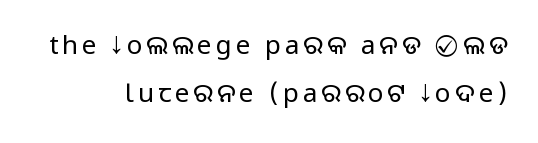
Q: Is the text bold? A: No.
Q: Is the text italic (slanted)? A: No, it is upright.
Q: Is the text underlined? A: No.
